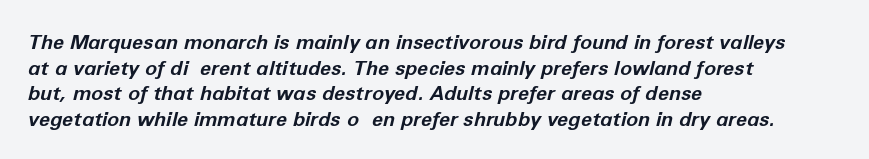
The image shows 20 px bold type, italic (leaning right); set left-aligned, normal line spacing (1.28x), normal letter spacing, not underlined.
